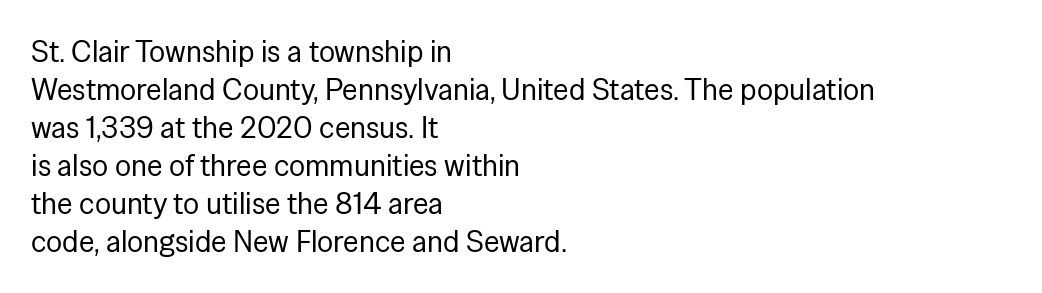
Q: Is the text bold? A: No.
Q: Is the text italic (slanted)? A: No, it is upright.
Q: Is the typeface a serif or a sans-serif typeface? A: Sans-serif.
Q: Is the text underlined? A: No.
Q: How is the paragraph aligned? A: Left-aligned.
Q: Is the spacing between letters normal or unusually wide? A: Normal.
Q: Is the spacing between lines tight, normal or loose? A: Normal.
Q: Width (condensed, normal, or wide)? A: Normal.
Q: Stroke contrast? A: Low.
Q: x-height? A: Medium.
Q: Monospaced? A: No.
